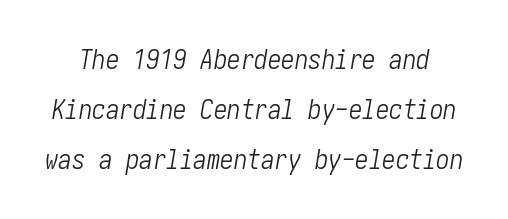
The image shows 27 px text type, italic (leaning right); set line spacing 1.85x, normal letter spacing, not underlined.
